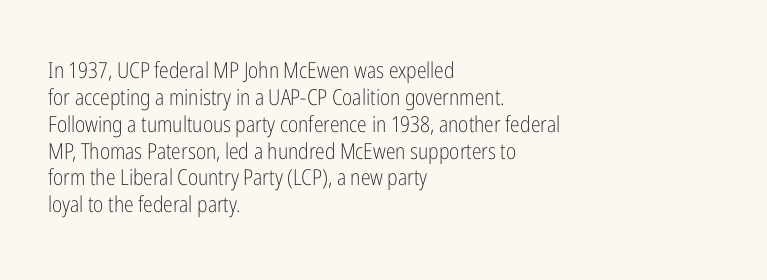
Honestly, the letter spacing is just normal — you wouldn't notice it. A student would call this left alignment; a typographer would say flush left, rag right. The font sits on the lighter half of the weight spectrum, regular included. Just letters on the line, the space beneath them empty.
